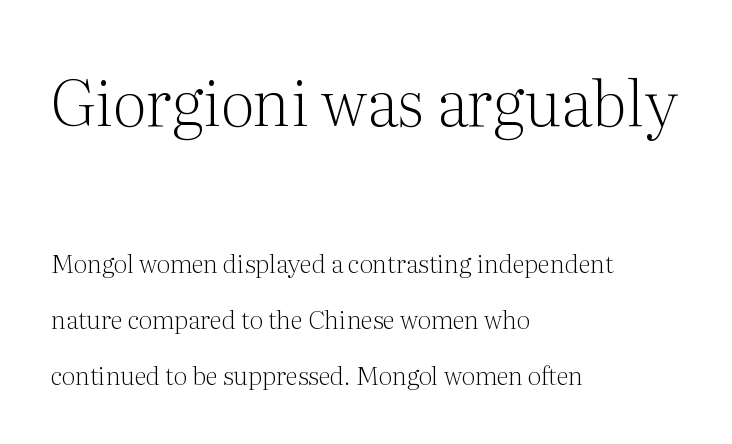
Q: Is the text bold? A: No.
Q: Is the text italic (slanted)? A: No, it is upright.
Q: Is the typeface a serif or a sans-serif typeface? A: Serif.
Q: Is the text underlined? A: No.
Q: How is the paragraph aligned? A: Left-aligned.
Q: Is the spacing between letters normal or unusually wide? A: Normal.
Q: Is the spacing between lines tight, normal or loose? A: Loose.
Q: Which block of text is set in a larger size, the first (top) or the second (bottom)? A: The first (top) one.
Q: Width (condensed, normal, or wide)? A: Normal.
Q: Stroke contrast? A: Medium.
Q: x-height? A: Medium.
Q: Monospaced? A: No.
